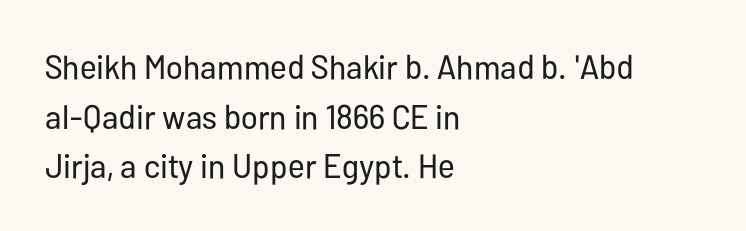
Observe the absence of serifs on each vertical stroke in this sample. Unlike italic type, these characters show no tilt at all. The letterforms sit shoulder to shoulder at normal distance. Is this a heavy cut? Hardly; it is regular or lighter. Anything drawn beneath the words? Only blank space.
